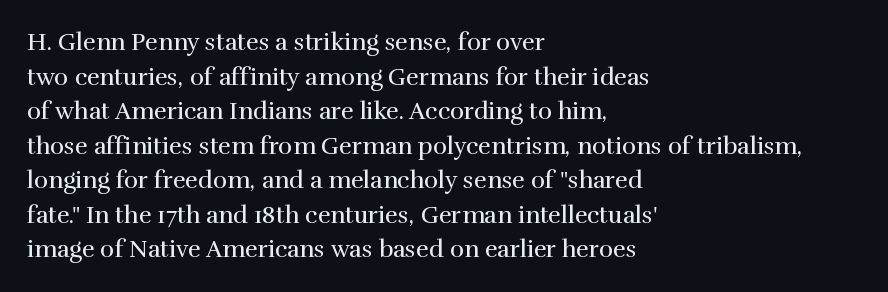
{"italic": "no", "bold": "no", "underline": "no", "align": "left", "line_spacing": "normal", "line_spacing_ratio": 1.44, "letter_spacing": "normal", "letter_spacing_em": 0.0, "glyph_px": 24}
